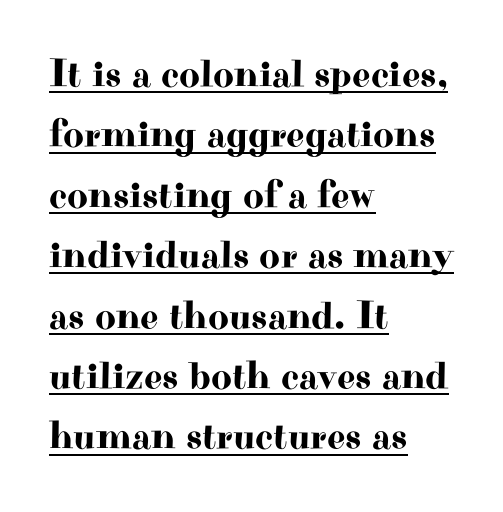
Q: Is the text italic (slanted)? A: No, it is upright.
Q: Is the typeface a serif or a sans-serif typeface? A: Serif.
Q: Is the text underlined? A: Yes.
Q: How is the paragraph aligned? A: Left-aligned.
Q: Is the spacing between letters normal or unusually wide? A: Normal.
Q: Is the spacing between lines tight, normal or loose? A: Normal.
Q: Width (condensed, normal, or wide)? A: Wide.
Q: Stroke contrast? A: High.
Q: x-height? A: Small.
Q: Monospaced? A: No.
